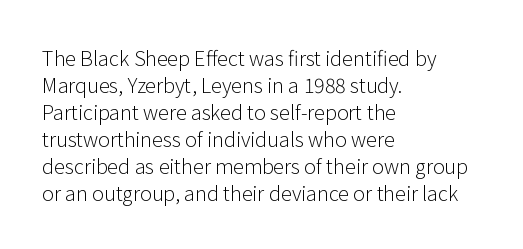
This sample uses an upright cut, with every glyph sitting square on the baseline. Reading down the column, the eye jumps a familiar distance to each next line. The horizontal fit of the characters is conventional and even. This is not heavy type; no bold has been used.
